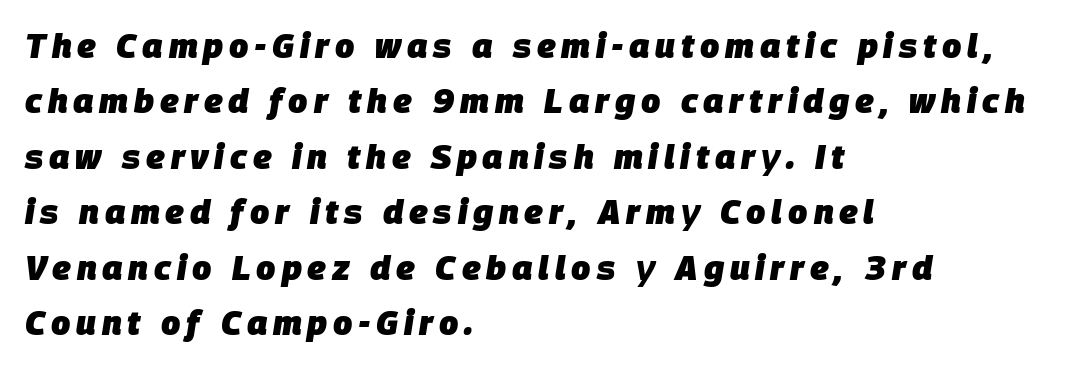
The image shows 34 px heavy type, italic (leaning right); set left-aligned, normal line spacing (1.63x), not underlined; low stroke contrast and a large x-height.
